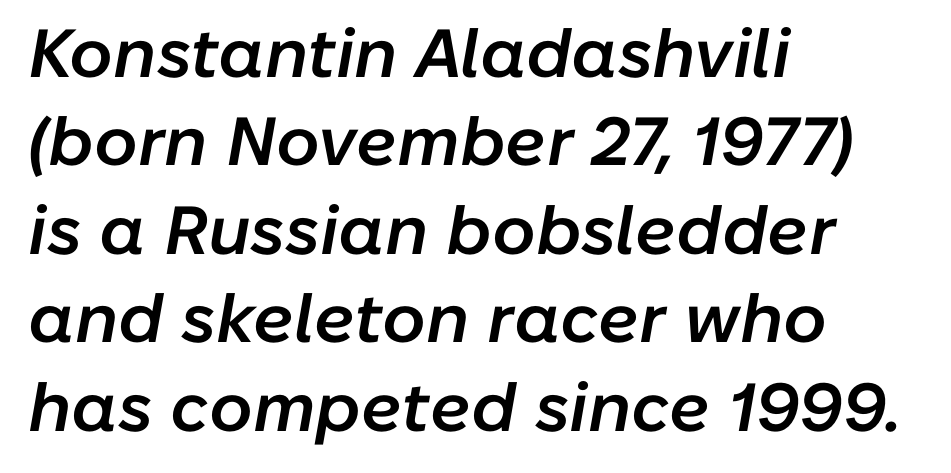
The image shows 68 px semibold type, italic (leaning right); set left-aligned, normal line spacing (1.3x), normal letter spacing, not underlined; low stroke contrast and a medium x-height.
